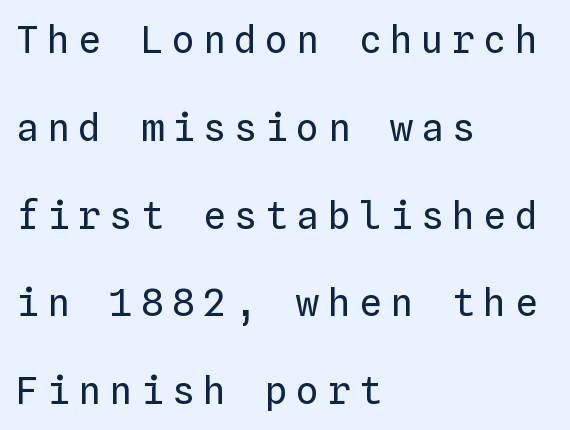
{"italic": "no", "bold": "no", "weight": "regular", "width": "normal", "stroke_contrast": "low", "x_height": "medium", "monospaced": "yes", "underline": "no", "align": "left", "line_spacing": "loose", "line_spacing_ratio": 2.31, "letter_spacing": "wide", "letter_spacing_em": 0.22, "glyph_px": 38}
